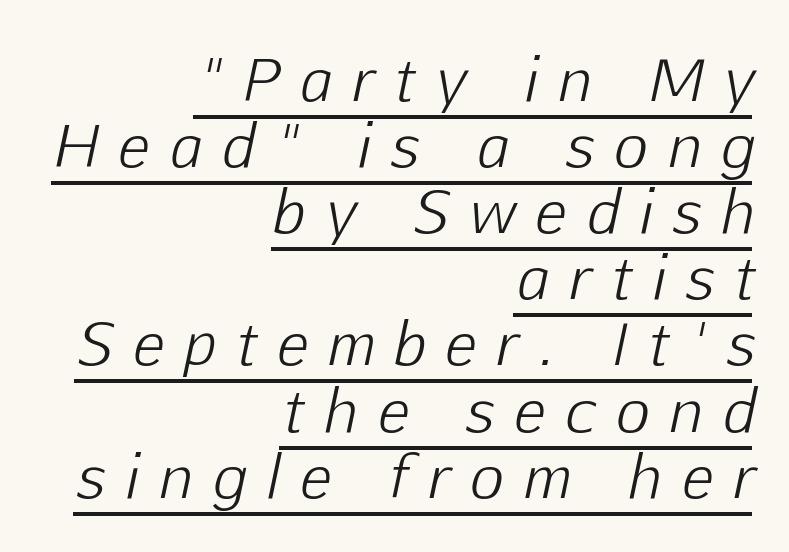
{"italic": "yes", "lean": "right", "slant_degrees": 12, "bold": "no", "weight": "light", "width": "normal", "stroke_contrast": "low", "x_height": "medium", "monospaced": "no", "underline": "yes", "align": "right", "line_spacing": "tight", "line_spacing_ratio": 1.14, "letter_spacing": "wide", "letter_spacing_em": 0.36, "glyph_px": 58}
